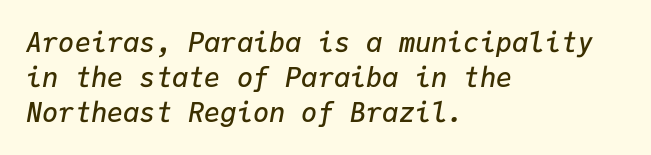
Q: Is the text bold? A: Semi-bold.
Q: Is the text italic (slanted)? A: Yes, it leans right by about 9 degrees.
Q: Is the text underlined? A: No.
Q: How is the paragraph aligned? A: Left-aligned.
Q: Is the spacing between letters normal or unusually wide? A: Normal.
Q: Is the spacing between lines tight, normal or loose? A: Normal.
